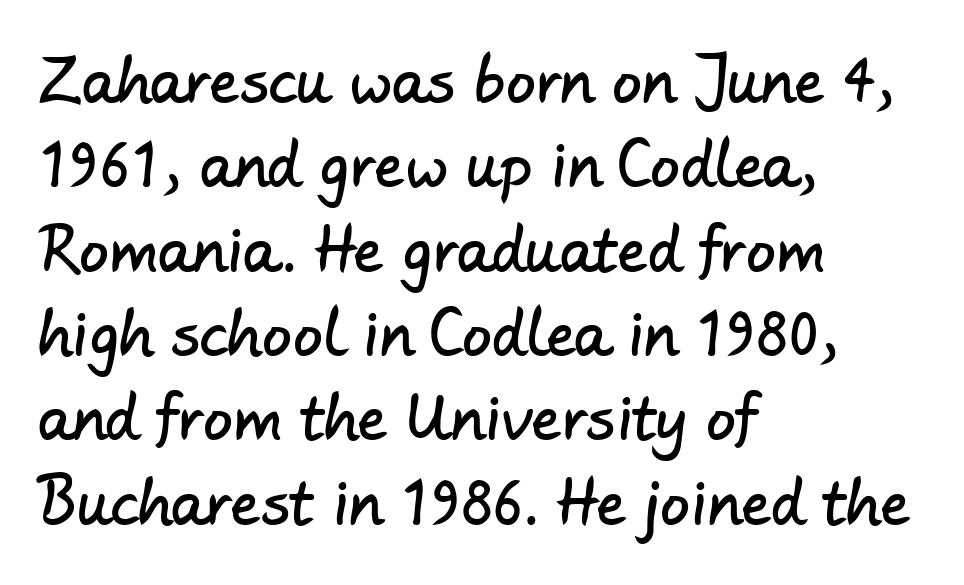
Q: Is the typeface a serif or a sans-serif typeface? A: Sans-serif.
Q: Is the text underlined? A: No.
Q: How is the paragraph aligned? A: Left-aligned.
Q: Is the spacing between letters normal or unusually wide? A: Normal.
Q: Is the spacing between lines tight, normal or loose? A: Normal.
Q: Width (condensed, normal, or wide)? A: Normal.
Q: Stroke contrast? A: Low.
Q: x-height? A: Small.
Q: Monospaced? A: No.
